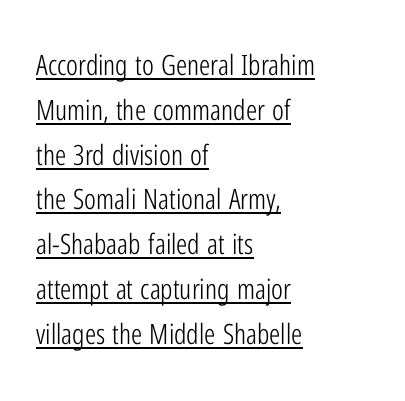
How would I describe the line gaps? Plain and ordinary. Horizontally, the lines are justified to the leading edge only. The typography opts for an upright posture over an oblique one. The face looks like a standard text weight, possibly lighter. Here the designer chose a conventional face with non-uniform glyph widths.
